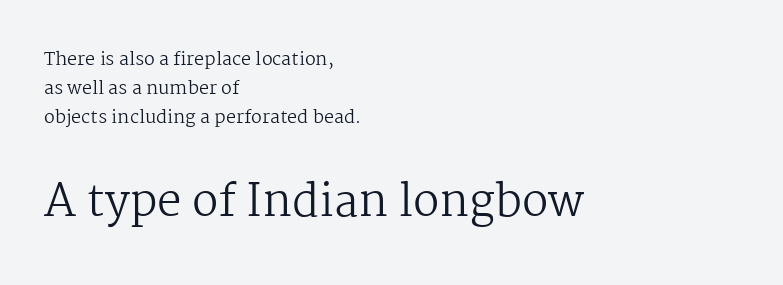
The image shows 44 px regular-weight serif type, upright; set left-aligned, normal line spacing (1.6x), normal letter spacing, not underlined; the second (bottom) block is 2.44x larger; medium stroke contrast and a medium x-height.
